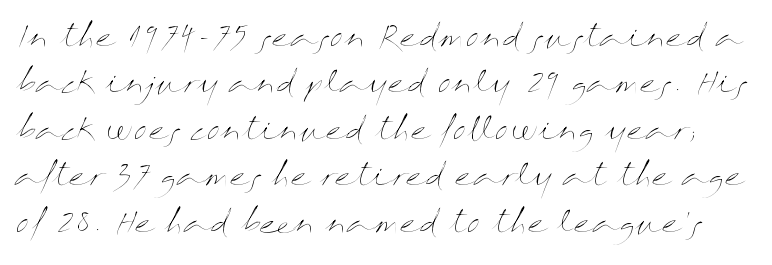
Q: Is the text bold? A: No.
Q: Is the text italic (slanted)? A: Yes.
Q: Is the text underlined? A: No.
Q: Is the spacing between letters normal or unusually wide? A: Normal.
Q: Is the spacing between lines tight, normal or loose? A: Normal.
Q: Width (condensed, normal, or wide)? A: Wide.
Q: Stroke contrast? A: Medium.
Q: x-height? A: Medium.
Q: Monospaced? A: No.
